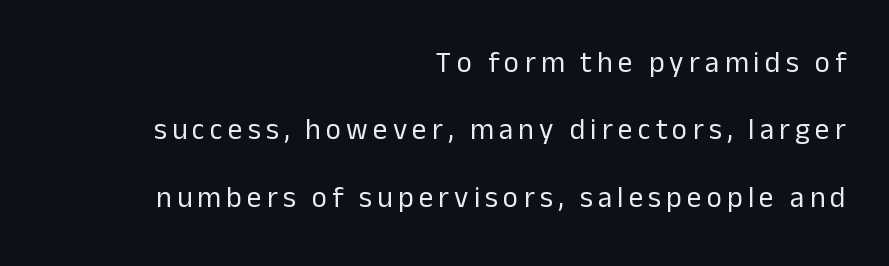
Ascenders rise straight up at ninety degrees. Weight: regular or lighter. These lines are set flush right with a ragged left edge. The letters advance in unequal steps, a hallmark of proportional type.
